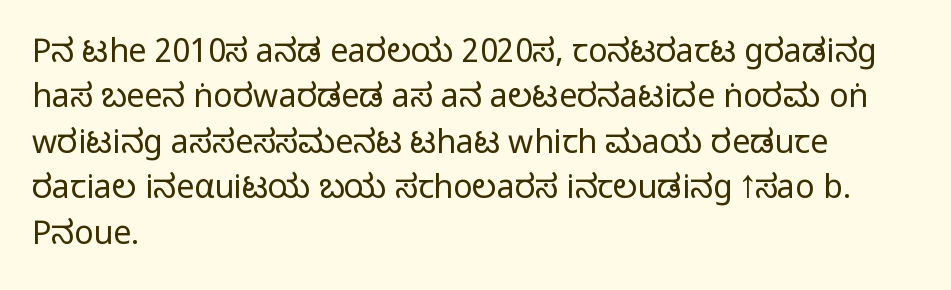
Q: Is the text bold? A: No.
Q: Is the text italic (slanted)? A: No, it is upright.
Q: Is the typeface a serif or a sans-serif typeface? A: Sans-serif.
Q: Is the text underlined? A: No.
Q: How is the paragraph aligned? A: Left-aligned.
Q: Is the spacing between letters normal or unusually wide? A: Normal.
Q: Is the spacing between lines tight, normal or loose? A: Normal.
Q: Width (condensed, normal, or wide)? A: Condensed.
Q: Stroke contrast? A: Low.
Q: x-height? A: Large.
Q: Monospaced? A: No.
